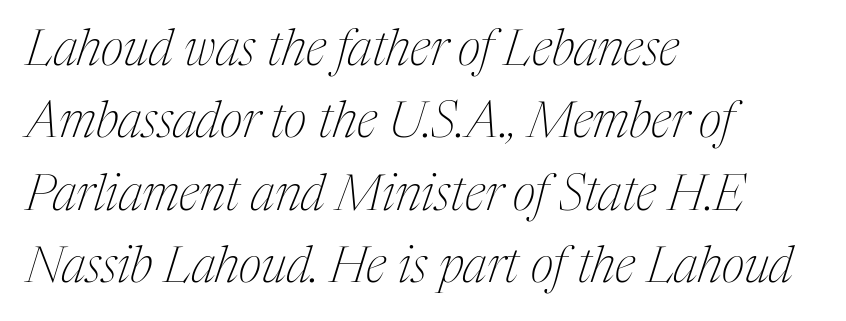
{"serif": "yes", "italic": "yes", "lean": "right", "slant_degrees": 17, "bold": "no", "weight": "thin", "width": "condensed", "stroke_contrast": "medium", "x_height": "medium", "monospaced": "no", "underline": "no", "align": "left", "line_spacing": "normal", "line_spacing_ratio": 1.45, "letter_spacing": "normal", "letter_spacing_em": 0.0, "glyph_px": 50}
